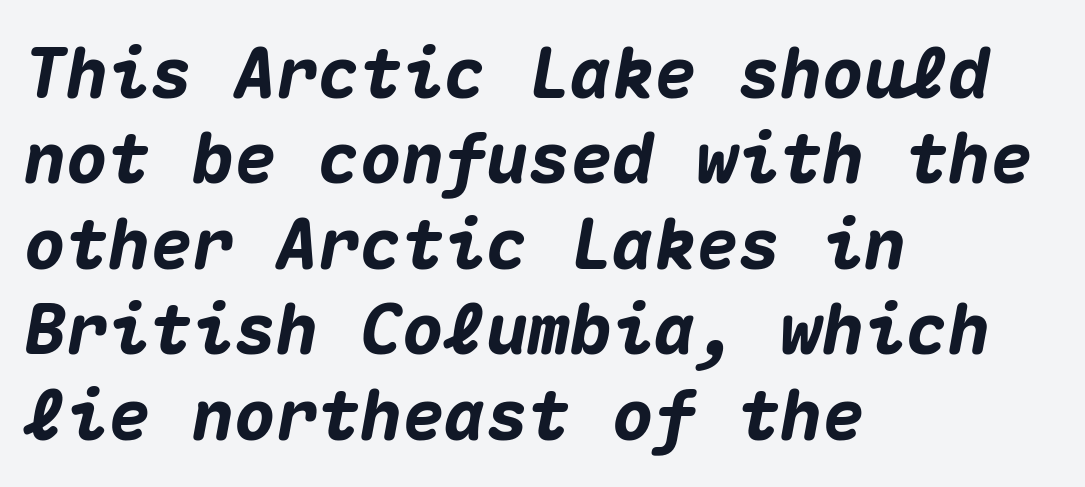
{"italic": "yes", "lean": "right", "slant_degrees": 10, "bold": "yes", "weight": "heavy", "width": "normal", "stroke_contrast": "medium", "x_height": "medium", "monospaced": "yes", "underline": "no", "align": "left", "line_spacing_ratio": 1.22, "letter_spacing": "normal", "letter_spacing_em": 0.0, "glyph_px": 70}
